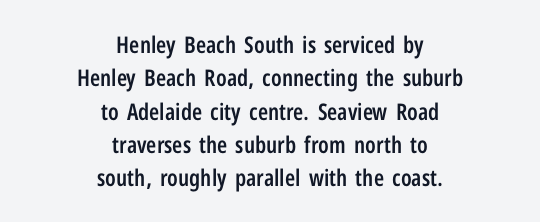
The image shows 23 px text type, upright; set centered, normal line spacing (1.45x), normal letter spacing, not underlined.
